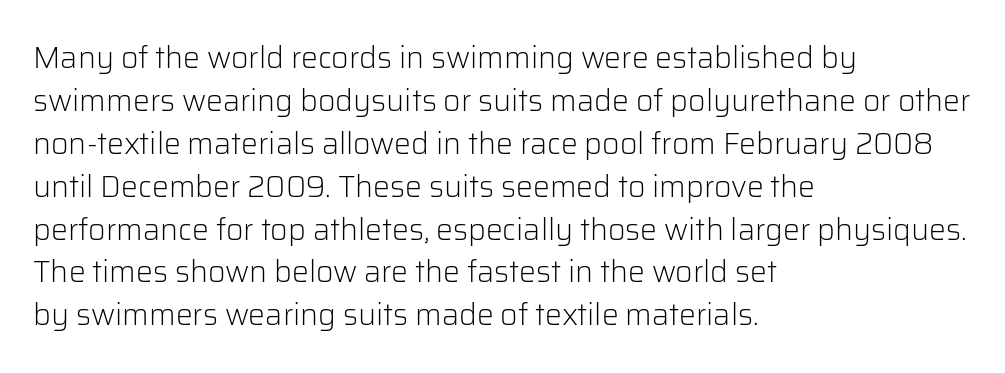
Each letter's strokes conclude bluntly, with no projecting serifs. The rendering uses a moderate line-height, typical for paragraphs. Looks like regular typesetting: each glyph gets only the width it needs. A bare baseline throughout the passage.
